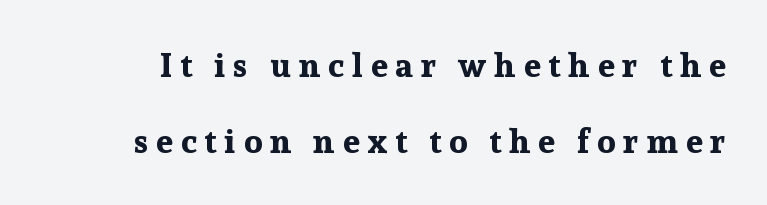
Note the varied advance widths — an 'i' is clearly narrower than an 'm'. Stroke terminals: seriffed. How are the letters spaced? Widely, with obvious added tracking. The specimen omits any rule beneath the text block's lines.
